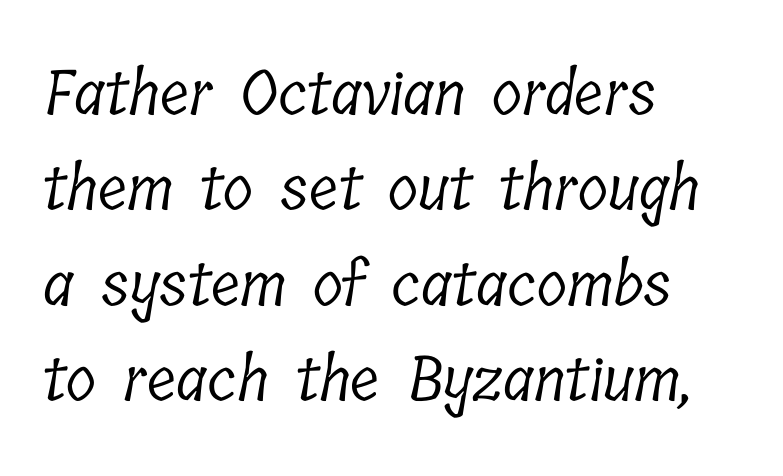
Weight: regular or lighter. How are the letters spaced? Ordinarily, with no added tracking. The area under the type is left untouched. Vertically, the passage feels balanced, rows spaced as you'd expect. A classic flush-left, rag-right setting is used for this passage. Here the designer chose a conventional face with non-uniform glyph widths.
